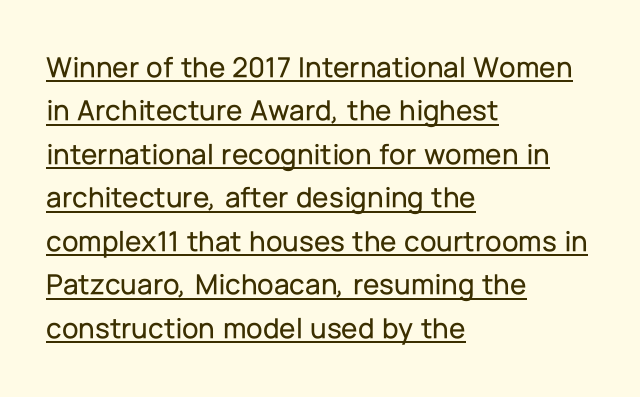
The image shows 30 px sans-serif type, upright; set left-aligned, normal line spacing (1.45x), normal letter spacing, underlined; low stroke contrast and a medium x-height.
